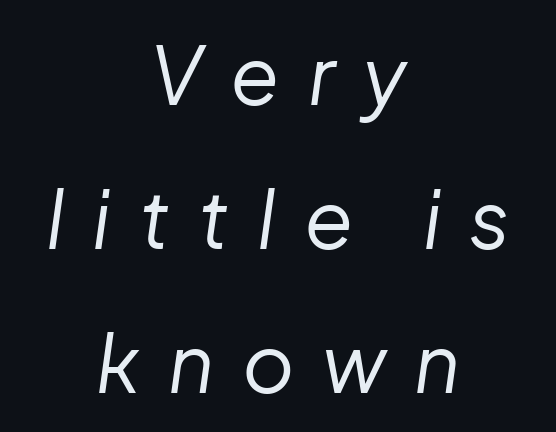
{"italic": "yes", "lean": "right", "slant_degrees": 8, "bold": "no", "weight": "regular", "width": "normal", "stroke_contrast": "low", "x_height": "medium", "monospaced": "no", "underline": "no", "align": "center", "line_spacing_ratio": 1.8, "letter_spacing": "wide", "letter_spacing_em": 0.35, "glyph_px": 80}
